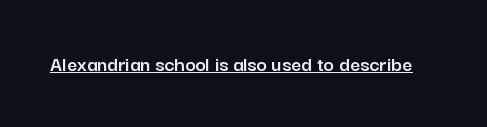
Q: Is the text italic (slanted)? A: No, it is upright.
Q: Is the text underlined? A: Yes.
Q: Is the spacing between letters normal or unusually wide? A: Normal.
